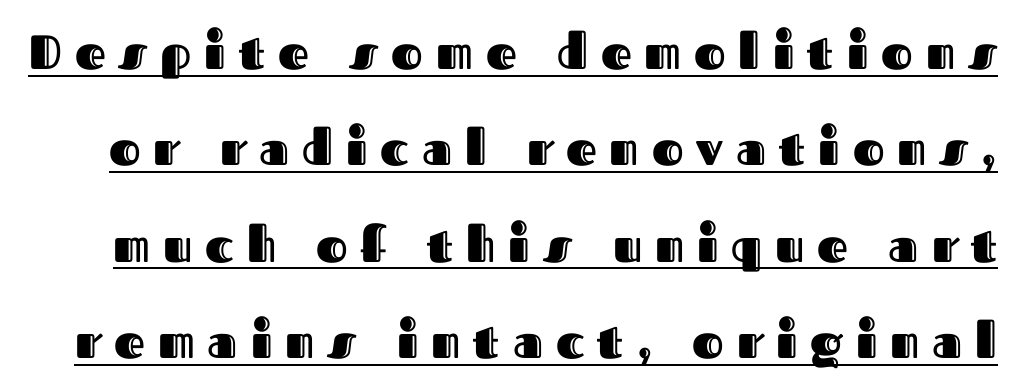
Q: Is the text italic (slanted)? A: No, it is upright.
Q: Is the text underlined? A: Yes.
Q: Is the spacing between letters normal or unusually wide? A: Unusually wide.
Q: Is the spacing between lines tight, normal or loose? A: Loose.
Q: Width (condensed, normal, or wide)? A: Normal.
Q: x-height? A: Medium.
Q: Monospaced? A: No.
